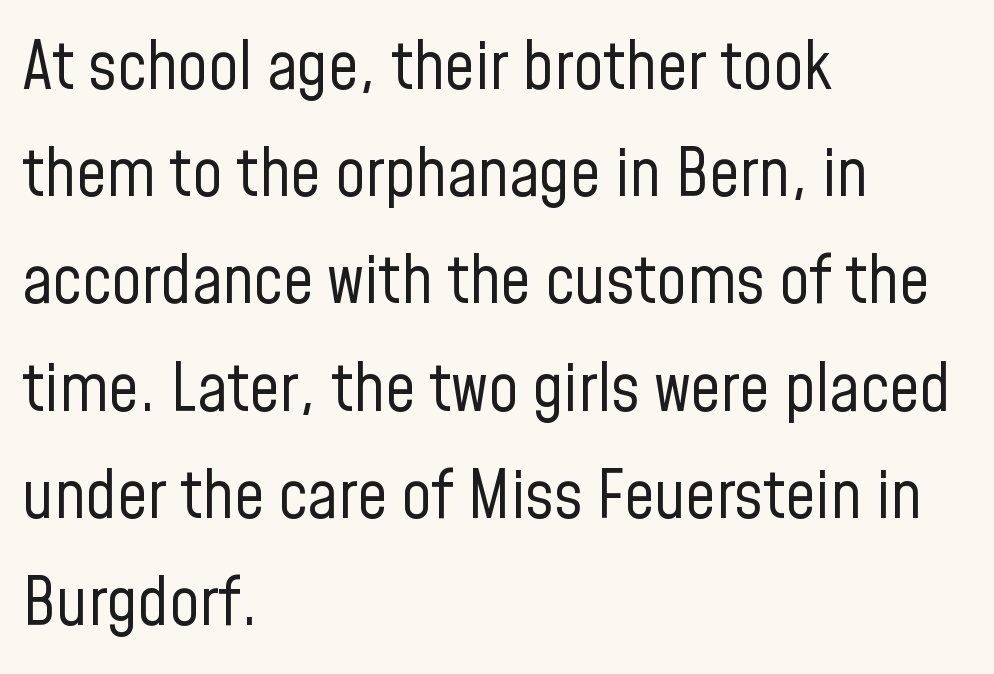
Q: Is the text bold? A: No.
Q: Is the text italic (slanted)? A: No, it is upright.
Q: Is the typeface a serif or a sans-serif typeface? A: Sans-serif.
Q: Is the text underlined? A: No.
Q: How is the paragraph aligned? A: Left-aligned.
Q: Is the spacing between letters normal or unusually wide? A: Normal.
Q: Is the spacing between lines tight, normal or loose? A: Normal.
Q: Width (condensed, normal, or wide)? A: Condensed.
Q: Stroke contrast? A: Low.
Q: x-height? A: Medium.
Q: Monospaced? A: No.
